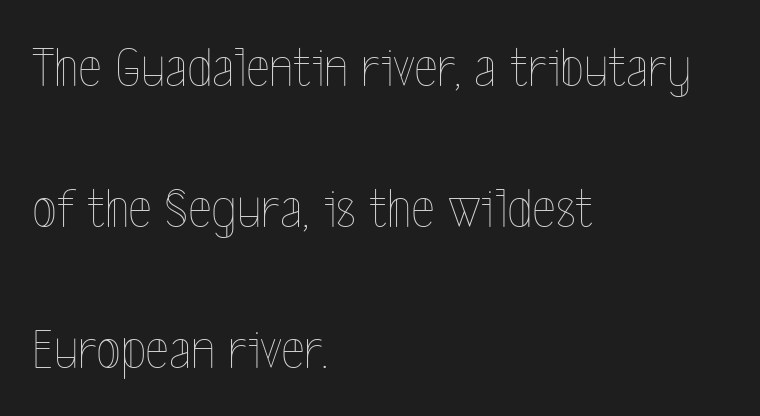
Weight: regular or lighter. Spacing verdict: proportional, widths tailored to each character. The compositor pushed each line to the left boundary. Honestly, the rows look like they've been pulled way apart. The space beneath each line is pristine and unruled. Characters remain perfectly vertical along every line.
